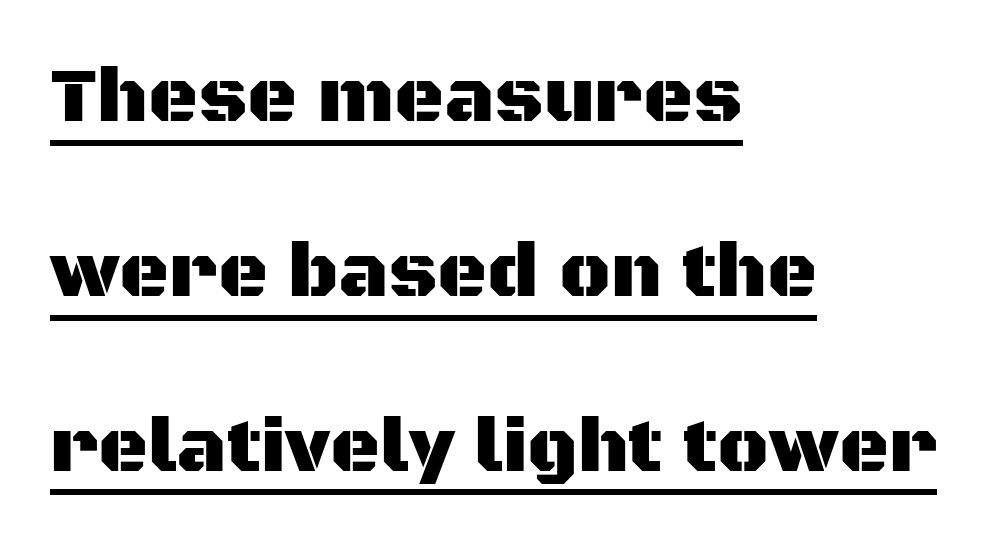
Letter spacing: default. Quick note: not italic, upright. A rule runs beneath these lines of type. The passage shown is typeset with a sans-serif family. Is the block centered? No — it sits flush against the left margin. The designer dialed line spacing up above the default.
